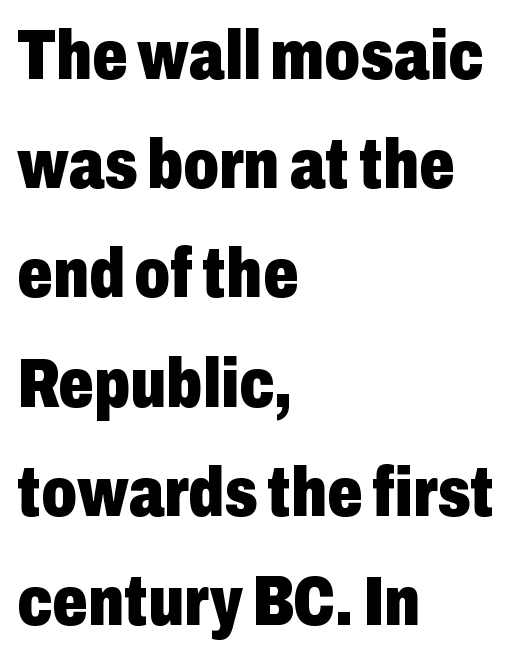
The image shows 70 px heavy, condensed sans-serif type, upright; set left-aligned, normal line spacing (1.56x), normal letter spacing, not underlined; low stroke contrast and a medium x-height.
